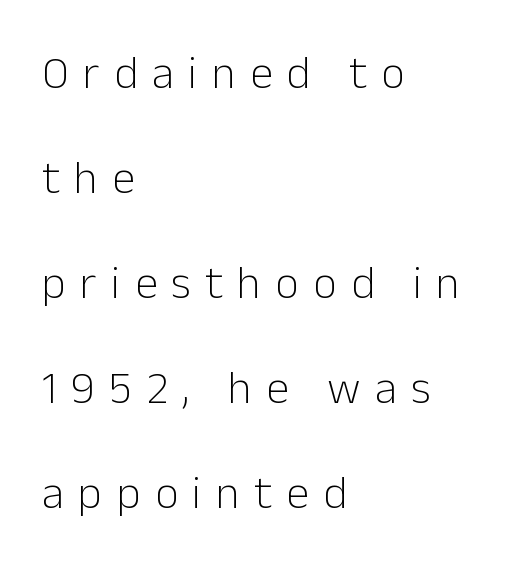
Q: Is the text bold? A: No.
Q: Is the text italic (slanted)? A: No, it is upright.
Q: Is the typeface a serif or a sans-serif typeface? A: Sans-serif.
Q: Is the text underlined? A: No.
Q: How is the paragraph aligned? A: Left-aligned.
Q: Is the spacing between letters normal or unusually wide? A: Unusually wide.
Q: Is the spacing between lines tight, normal or loose? A: Loose.
Q: Width (condensed, normal, or wide)? A: Normal.
Q: Stroke contrast? A: Low.
Q: x-height? A: Medium.
Q: Monospaced? A: No.
